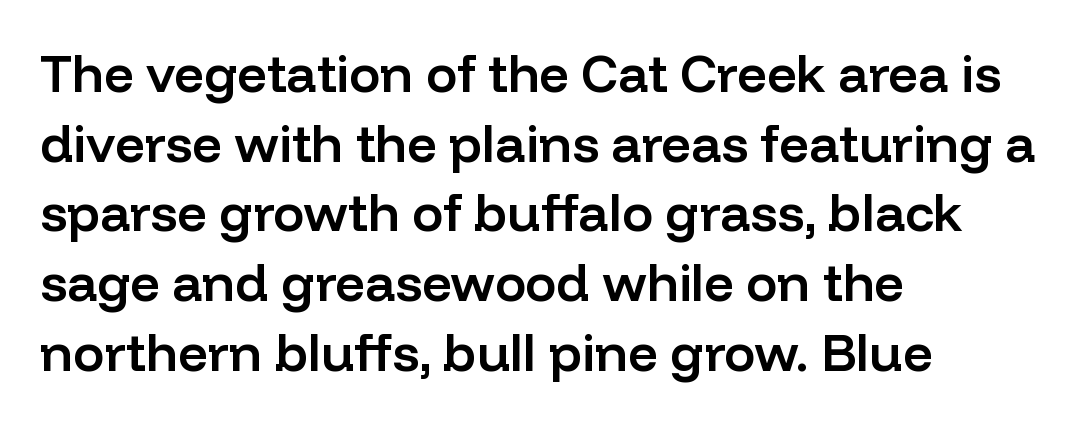
Q: Is the text bold? A: Semi-bold.
Q: Is the text italic (slanted)? A: No, it is upright.
Q: Is the typeface a serif or a sans-serif typeface? A: Sans-serif.
Q: Is the text underlined? A: No.
Q: How is the paragraph aligned? A: Left-aligned.
Q: Is the spacing between letters normal or unusually wide? A: Normal.
Q: Is the spacing between lines tight, normal or loose? A: Normal.
Q: Width (condensed, normal, or wide)? A: Normal.
Q: Stroke contrast? A: Low.
Q: x-height? A: Medium.
Q: Monospaced? A: No.
